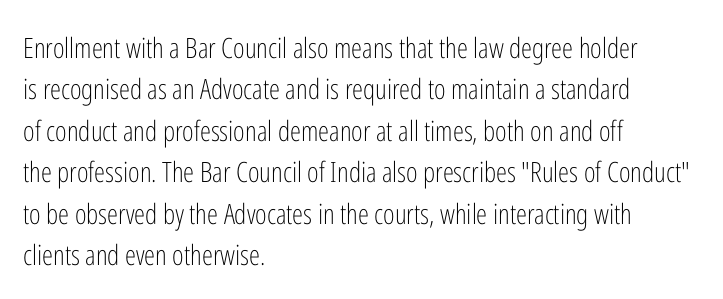
Q: Is the text bold? A: No.
Q: Is the text italic (slanted)? A: No, it is upright.
Q: Is the typeface a serif or a sans-serif typeface? A: Sans-serif.
Q: Is the text underlined? A: No.
Q: How is the paragraph aligned? A: Left-aligned.
Q: Is the spacing between letters normal or unusually wide? A: Normal.
Q: Is the spacing between lines tight, normal or loose? A: Normal.
Q: Width (condensed, normal, or wide)? A: Condensed.
Q: Stroke contrast? A: Low.
Q: x-height? A: Medium.
Q: Monospaced? A: No.
